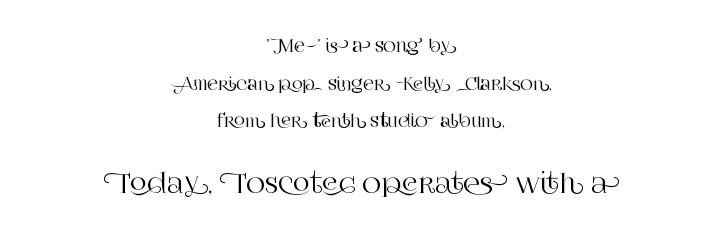
The image shows 26 px text type, upright; set centered, loose line spacing (2.21x), normal letter spacing, not underlined; the second (bottom) block is 1.53x larger.
